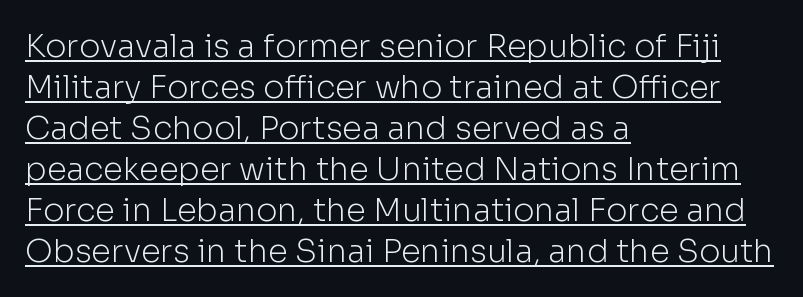
The image shows 32 px light sans-serif type, upright; set left-aligned, normal line spacing (1.28x), normal letter spacing, underlined; low stroke contrast and a medium x-height.
